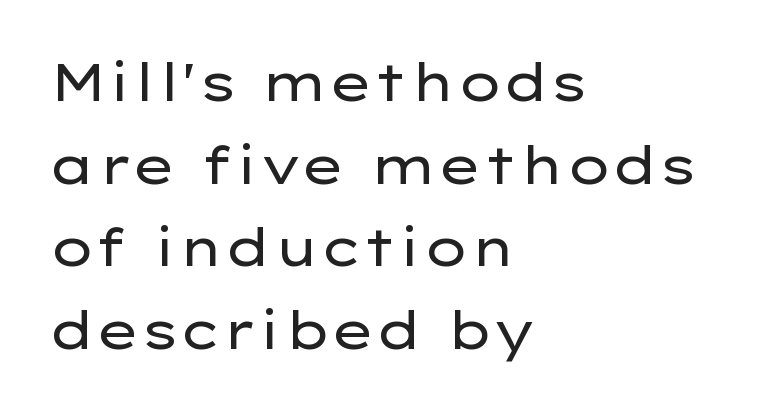
The image shows 52 px regular-weight, wide sans-serif type, upright; set left-aligned, normal line spacing (1.59x), normal letter spacing, not underlined; low stroke contrast and a medium x-height.
